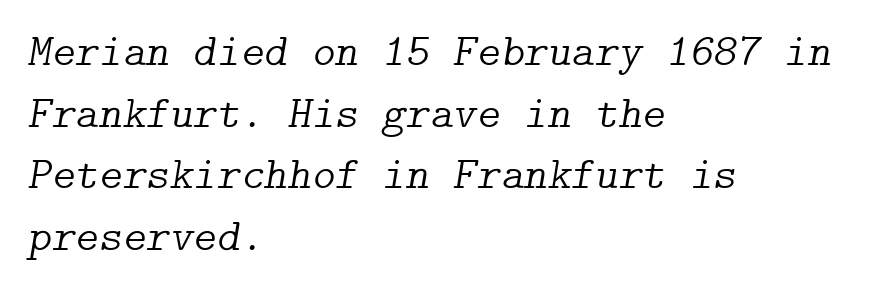
{"serif": "yes", "italic": "yes", "lean": "right", "slant_degrees": 9, "bold": "no", "weight": "light", "width": "normal", "stroke_contrast": "low", "x_height": "medium", "underline": "no", "align": "left", "line_spacing": "normal", "line_spacing_ratio": 1.37, "letter_spacing": "normal", "letter_spacing_em": 0.0, "glyph_px": 45}
